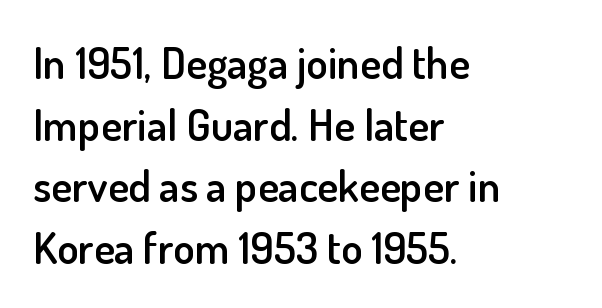
The image shows 44 px semibold sans-serif type, upright; set left-aligned, normal line spacing (1.4x), normal letter spacing, not underlined; low stroke contrast and a small x-height.
